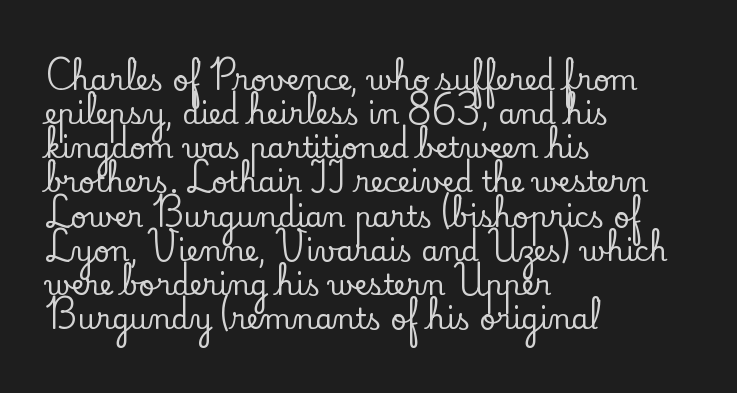
What stands out about the letter spacing? Nothing — it is the standard amount. This sample has the flowing, uneven cadence of proportional lettering. Serif or sans? Serif — the stroke terminals have little feet. Designer's note — italics off, roman on.
